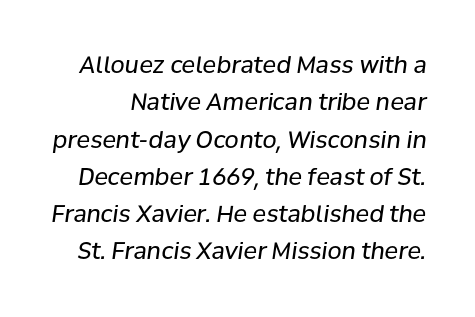
Stems here are at most as thick as an everyday book face. Each new line begins a customary step beneath the previous one. The passage shown has conventional tracking throughout. Italic: yes, the glyphs are oblique. Letters rest on an invisible, unmarked baseline.
